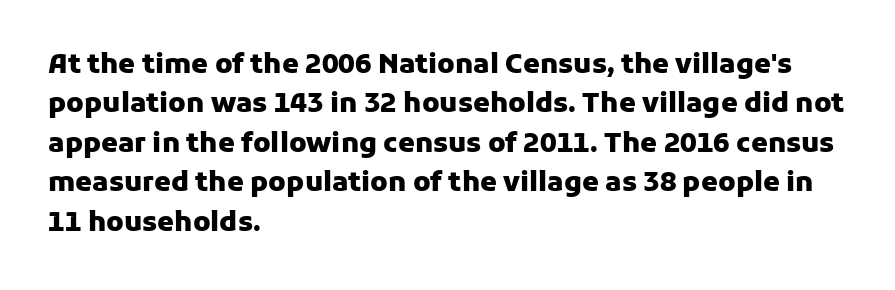
The line texture is even and compact thanks to regular tracking. Notice how the passage keeps a crisp vertical edge on the left only. Rendered with straight, roman letterforms. A bare baseline throughout the passage. One glance says typical: line gaps are just what's usual.
